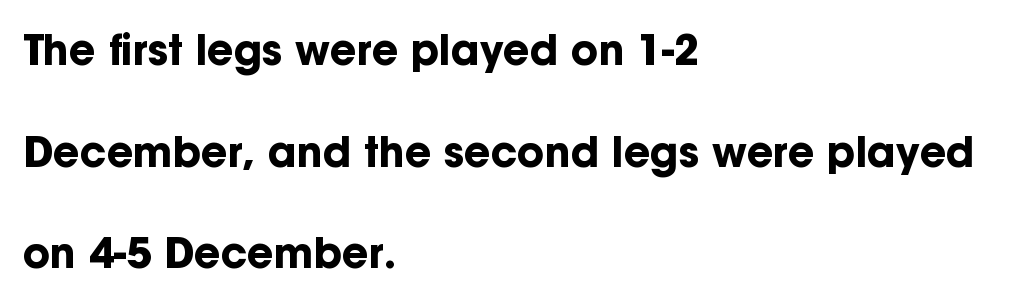
The image shows 41 px bold sans-serif type, upright; set left-aligned, loose line spacing (2.48x), normal letter spacing, not underlined; low stroke contrast and a medium x-height.
